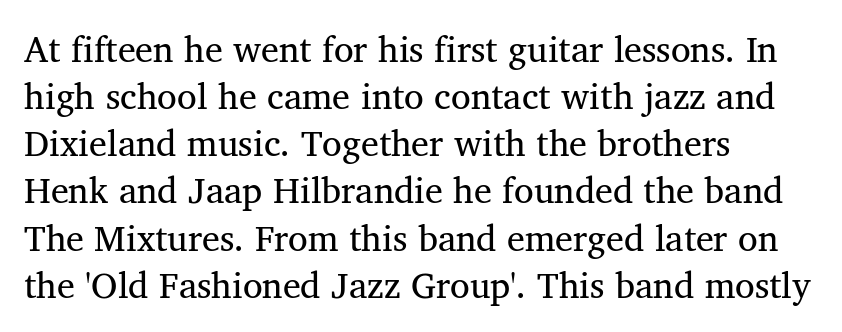
The image shows 36 px serif type, upright; set left-aligned, normal line spacing (1.31x), normal letter spacing, not underlined; medium stroke contrast and a medium x-height.
